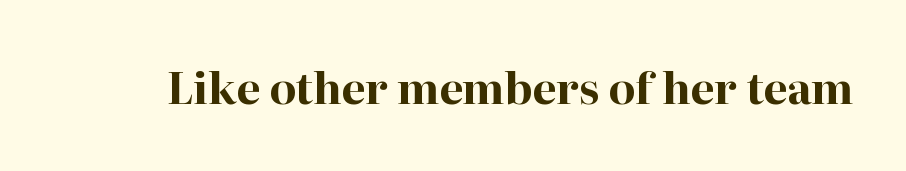
Q: Is the text bold? A: Yes.
Q: Is the text italic (slanted)? A: No, it is upright.
Q: Is the typeface a serif or a sans-serif typeface? A: Serif.
Q: Is the text underlined? A: No.
Q: Is the spacing between letters normal or unusually wide? A: Normal.
Q: Width (condensed, normal, or wide)? A: Normal.
Q: Stroke contrast? A: High.
Q: x-height? A: Medium.
Q: Monospaced? A: No.
